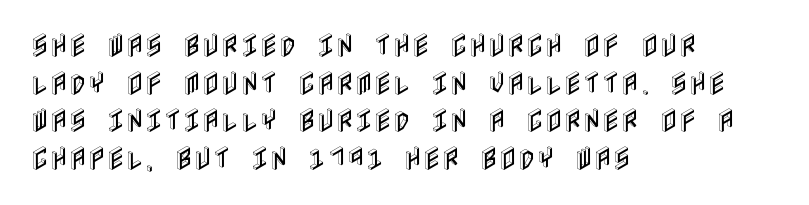
{"italic": "no", "underline": "no", "align": "left", "line_spacing": "normal", "line_spacing_ratio": 1.45, "letter_spacing": "normal", "letter_spacing_em": 0.0, "glyph_px": 26}
